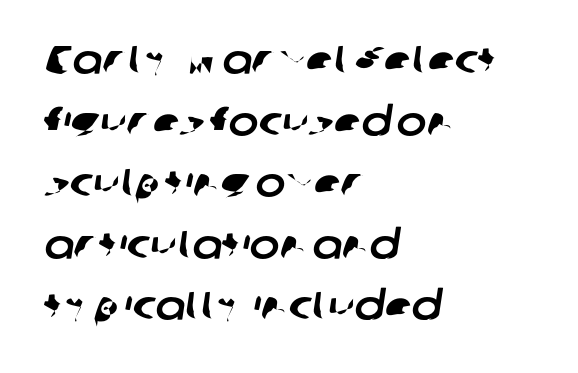
{"serif": "no", "width": "normal", "stroke_contrast": "low", "x_height": "medium", "monospaced": "no", "underline": "no", "align": "left", "line_spacing": "normal", "line_spacing_ratio": 1.54, "letter_spacing": "normal", "letter_spacing_em": 0.0, "glyph_px": 40}
